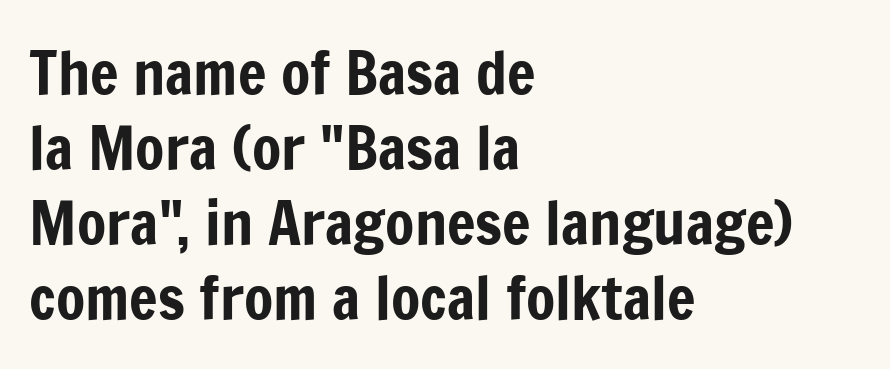
{"serif": "no", "italic": "no", "width": "condensed", "stroke_contrast": "low", "x_height": "medium", "monospaced": "no", "underline": "no", "align": "left", "line_spacing": "normal", "line_spacing_ratio": 1.25, "letter_spacing": "normal", "letter_spacing_em": 0.0, "glyph_px": 60}
